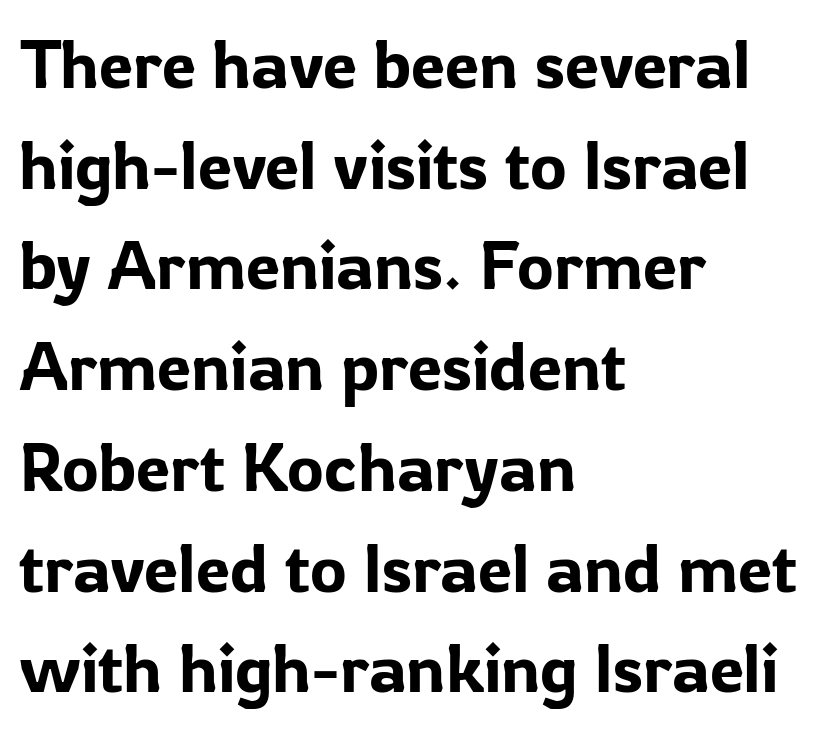
What kind of face is this? One without serifs — a sans. No italicization has been applied; the sample stays upright. A typesetter would call this proportional, since set widths differ per character. Default kerning and tracking; the words read as compact shapes. Regular leading.
